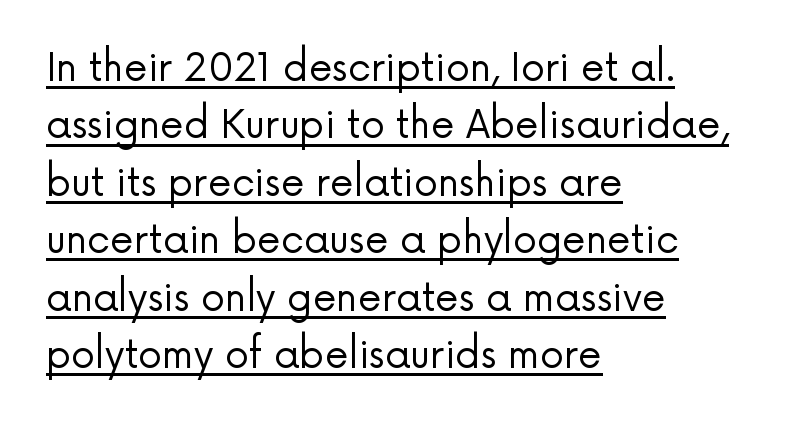
The image shows 38 px regular-weight sans-serif type, upright; set left-aligned, normal line spacing (1.51x), normal letter spacing, underlined; low stroke contrast and a medium x-height.
